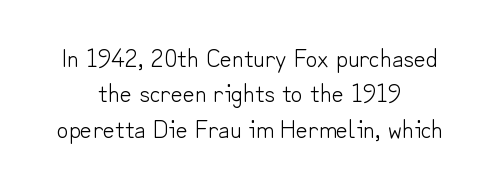
The image shows 26 px text type, upright; set centered, normal line spacing (1.36x), normal letter spacing, not underlined.
